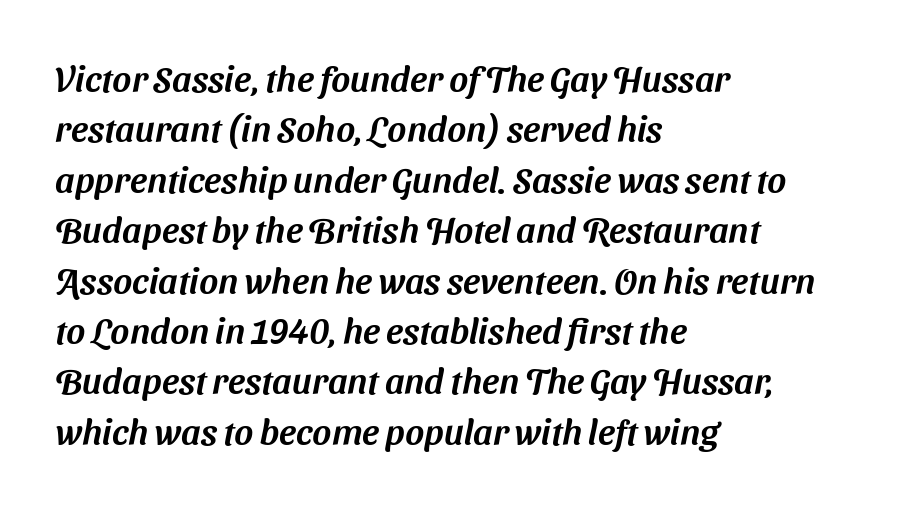
The paragraph has a hard left edge and a soft right edge. Nothing sits at the stroke ends, so this counts as sans-serif. Lines of text with bare space underneath. Looks like regular typesetting: each glyph gets only the width it needs. The face used here is rendered with its standard letterfit.
